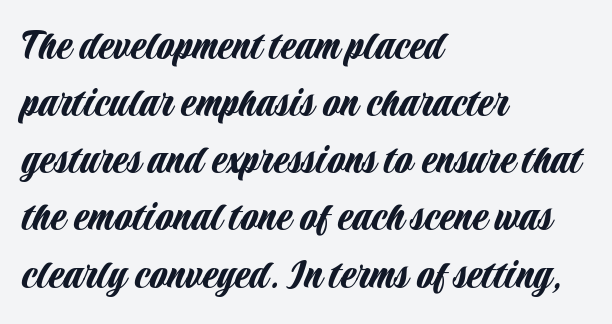
The letters sit at their default tracking, neither squeezed nor spread. You could not count columns in this text — the font is proportionally spaced. A classic flush-left, rag-right setting is used for this passage. Type style note: lacks serifs.
